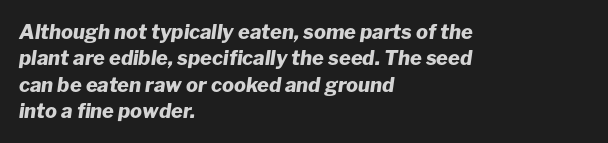
The image shows 20 px bold type, italic (leaning right); set left-aligned, normal line spacing (1.32x), normal letter spacing, not underlined.
